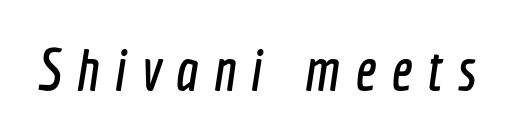
The image shows 59 px condensed sans-serif type; set unusually wide letter spacing (+0.26 em), not underlined; a medium x-height.
